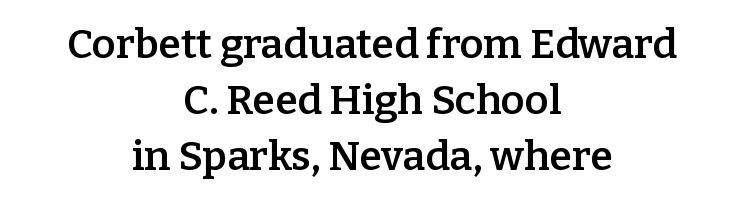
Q: Is the text bold? A: Semi-bold.
Q: Is the text italic (slanted)? A: No, it is upright.
Q: Is the typeface a serif or a sans-serif typeface? A: Serif.
Q: Is the text underlined? A: No.
Q: How is the paragraph aligned? A: Centered.
Q: Is the spacing between letters normal or unusually wide? A: Normal.
Q: Is the spacing between lines tight, normal or loose? A: Normal.
Q: Width (condensed, normal, or wide)? A: Normal.
Q: Stroke contrast? A: Low.
Q: x-height? A: Medium.
Q: Monospaced? A: No.
